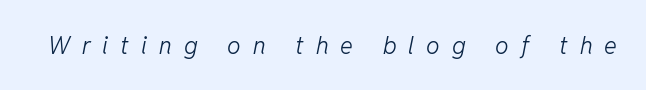
The image shows 24 px text type, italic (leaning right); set unusually wide letter spacing (+0.5 em), not underlined.
